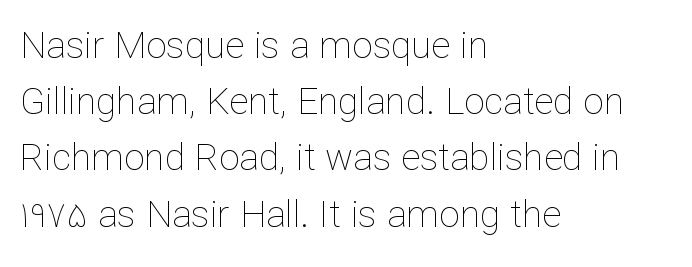
Q: Is the text bold? A: No.
Q: Is the text italic (slanted)? A: No, it is upright.
Q: Is the text underlined? A: No.
Q: How is the paragraph aligned? A: Left-aligned.
Q: Is the spacing between letters normal or unusually wide? A: Normal.
Q: Is the spacing between lines tight, normal or loose? A: Normal.
Q: Width (condensed, normal, or wide)? A: Normal.
Q: Stroke contrast? A: Low.
Q: x-height? A: Medium.
Q: Monospaced? A: No.
